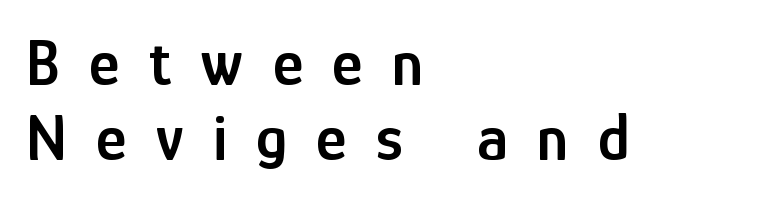
The foot of each line stays bare and open. Classification — sans serif. Posture: upright roman. A somewhat darkened texture: the type is semibold rather than bold. Notice how the passage keeps a crisp vertical edge on the left only.
